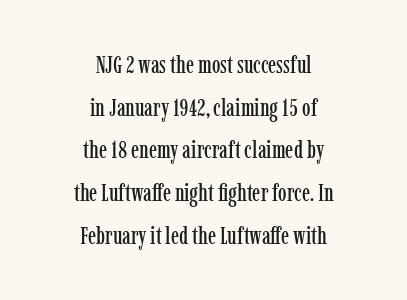
Q: Is the text italic (slanted)? A: No, it is upright.
Q: Is the text underlined? A: No.
Q: How is the paragraph aligned? A: Centered.
Q: Is the spacing between letters normal or unusually wide? A: Normal.
